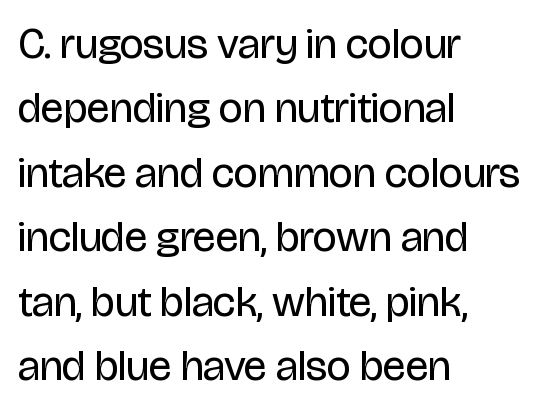
{"serif": "no", "italic": "no", "bold": "no", "weight": "regular", "width": "condensed", "stroke_contrast": "low", "x_height": "large", "monospaced": "no", "underline": "no", "align": "left", "line_spacing": "normal", "line_spacing_ratio": 1.5, "letter_spacing": "normal", "letter_spacing_em": 0.0, "glyph_px": 43}
